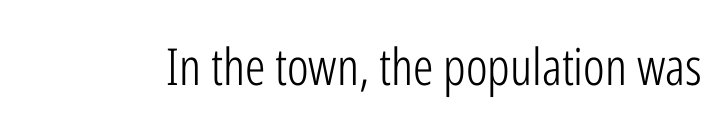
Q: Is the text bold? A: No.
Q: Is the text italic (slanted)? A: No, it is upright.
Q: Is the typeface a serif or a sans-serif typeface? A: Sans-serif.
Q: Is the text underlined? A: No.
Q: Is the spacing between letters normal or unusually wide? A: Normal.
Q: Width (condensed, normal, or wide)? A: Condensed.
Q: Stroke contrast? A: Low.
Q: x-height? A: Medium.
Q: Monospaced? A: No.
